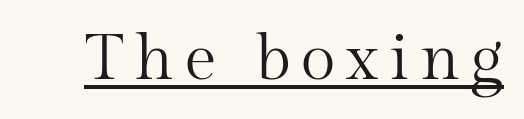
The image shows 64 px regular-weight serif type, upright; set underlined; medium stroke contrast and a medium x-height.
